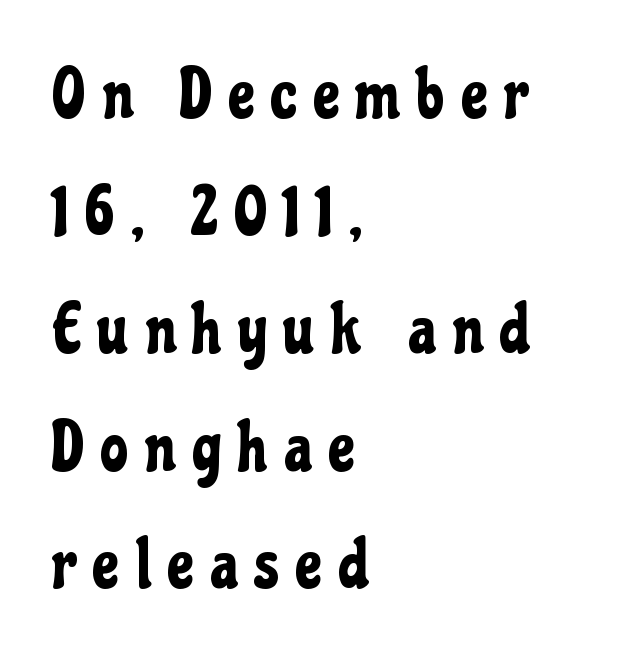
Q: Is the text italic (slanted)? A: No, it is upright.
Q: Is the typeface a serif or a sans-serif typeface? A: Sans-serif.
Q: Is the text underlined? A: No.
Q: How is the paragraph aligned? A: Left-aligned.
Q: Is the spacing between letters normal or unusually wide? A: Unusually wide.
Q: Is the spacing between lines tight, normal or loose? A: Normal.
Q: Width (condensed, normal, or wide)? A: Condensed.
Q: Stroke contrast? A: Low.
Q: x-height? A: Medium.
Q: Monospaced? A: No.
